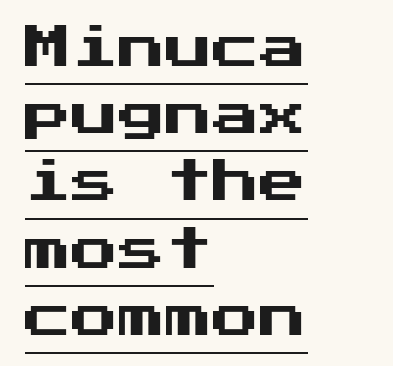
The image shows 47 px sans-serif type, upright; set left-aligned, normal line spacing (1.43x), normal letter spacing, underlined; medium stroke contrast and a medium x-height.
